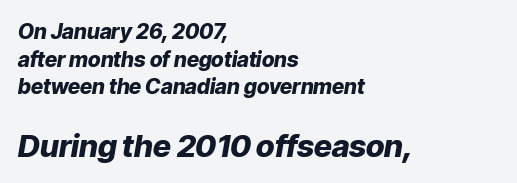
In terms of posture, this sample is oblique. Has an underline been added? It has not. The paragraph has a hard left edge and a soft right edge. These lines are rendered in a variable-pitch font. Top chunk: small. Bottom chunk: large.
